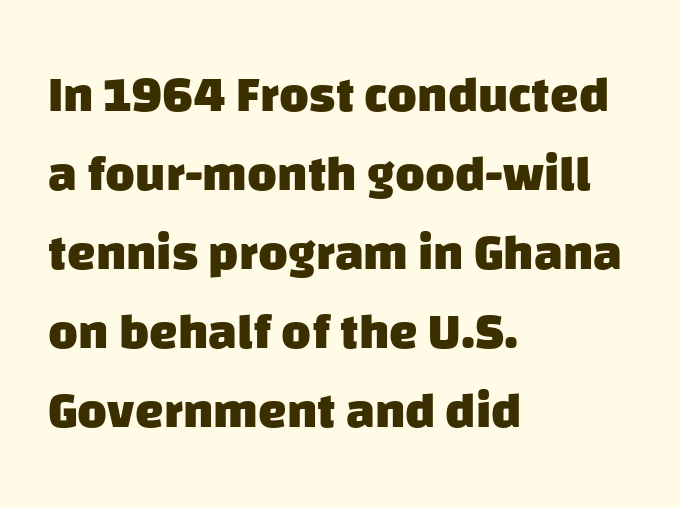
Does the copy run flush right? No — it runs flush left. Unlike a traditional serif, this face leaves its strokes unadorned. Varying glyph widths throughout — classic text-font behaviour. Heavy-handed strokes throughout: this text is bold. The designer left line spacing at the default.
